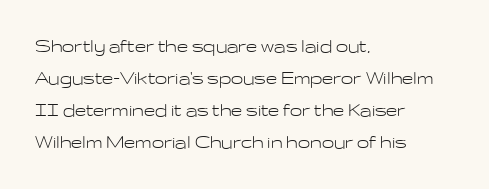
Q: Is the text bold? A: No.
Q: Is the text italic (slanted)? A: No, it is upright.
Q: Is the text underlined? A: No.
Q: How is the paragraph aligned? A: Left-aligned.
Q: Is the spacing between letters normal or unusually wide? A: Normal.
Q: Is the spacing between lines tight, normal or loose? A: Normal.
